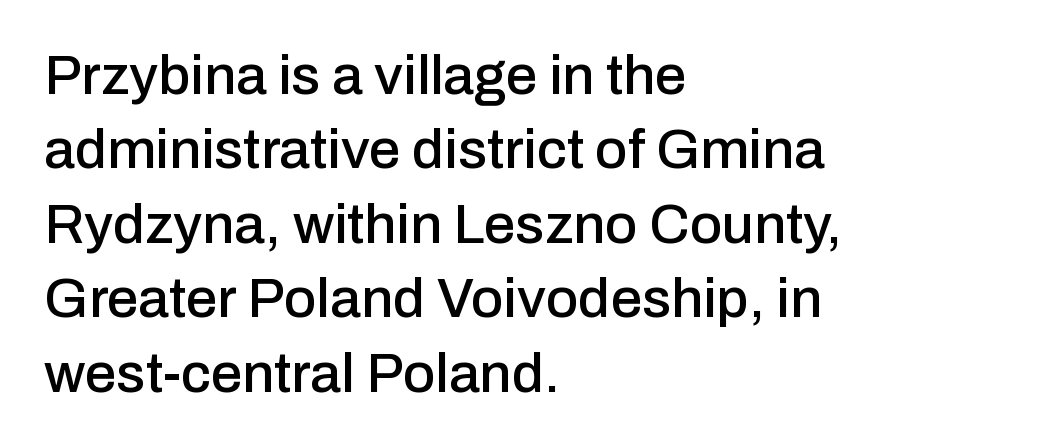
{"serif": "no", "italic": "no", "width": "normal", "stroke_contrast": "low", "x_height": "medium", "monospaced": "no", "underline": "no", "align": "left", "line_spacing": "normal", "line_spacing_ratio": 1.33, "letter_spacing": "normal", "letter_spacing_em": 0.0, "glyph_px": 56}
